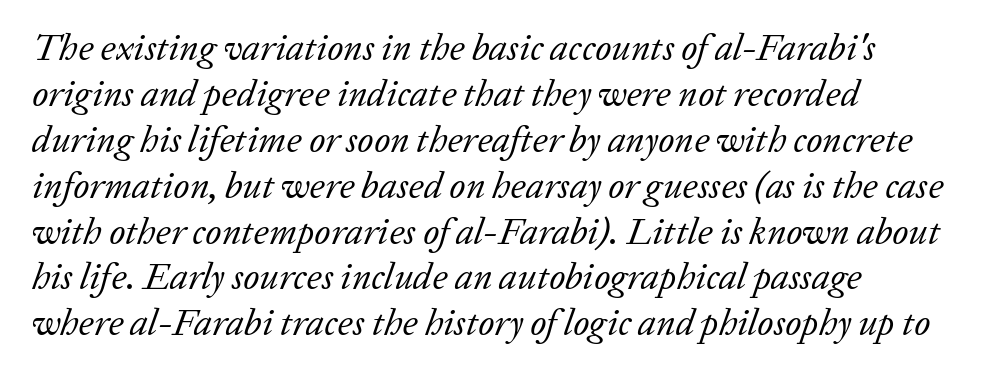
The line texture is even and compact thanks to regular tracking. To sum up the face: it has serifs. Descenders are the only things crossing below the line. Is the type heavy? It reads as light-to-regular instead. This rendering uses left alignment, leaving the right contour irregular.
